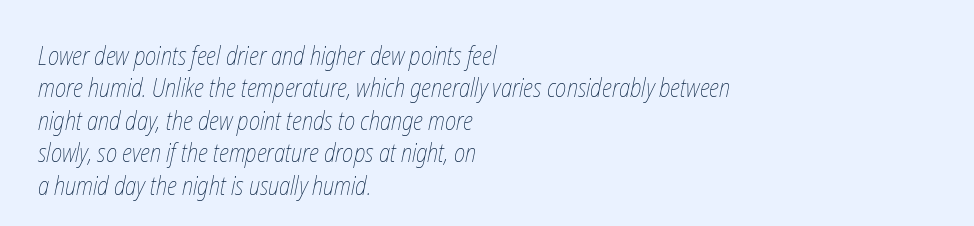
Q: Is the text bold? A: No.
Q: Is the text underlined? A: No.
Q: How is the paragraph aligned? A: Left-aligned.
Q: Is the spacing between letters normal or unusually wide? A: Normal.
Q: Is the spacing between lines tight, normal or loose? A: Normal.
